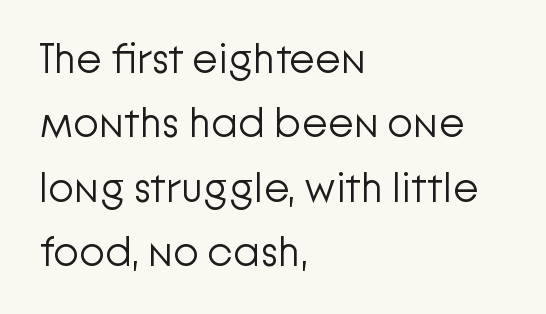
{"serif": "no", "italic": "no", "bold": "no", "weight": "light", "width": "normal", "stroke_contrast": "low", "x_height": "medium", "monospaced": "no", "underline": "no", "align": "left", "line_spacing": "normal", "line_spacing_ratio": 1.53, "letter_spacing": "normal", "letter_spacing_em": 0.0, "glyph_px": 42}
